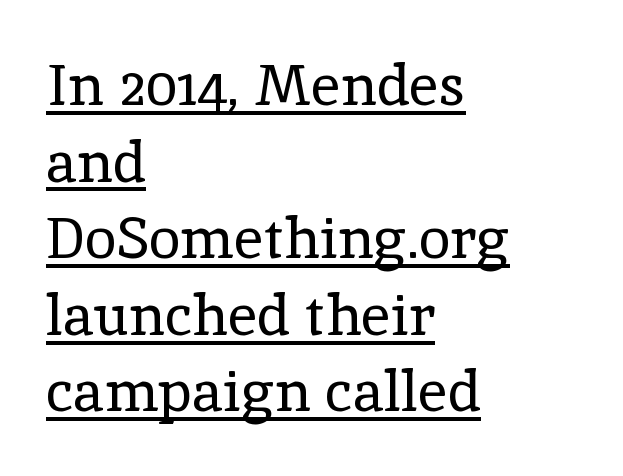
Q: Is the text bold? A: No.
Q: Is the text italic (slanted)? A: No, it is upright.
Q: Is the typeface a serif or a sans-serif typeface? A: Serif.
Q: Is the text underlined? A: Yes.
Q: How is the paragraph aligned? A: Left-aligned.
Q: Is the spacing between letters normal or unusually wide? A: Normal.
Q: Is the spacing between lines tight, normal or loose? A: Normal.
Q: Width (condensed, normal, or wide)? A: Normal.
Q: x-height? A: Medium.
Q: Monospaced? A: No.
